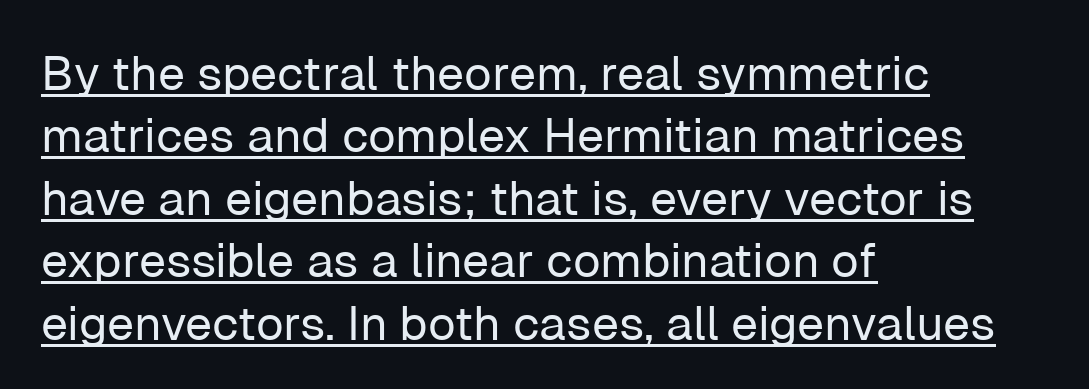
The image shows 48 px regular-weight sans-serif type, upright; set left-aligned, normal line spacing (1.3x), normal letter spacing, underlined; low stroke contrast and a medium x-height.
